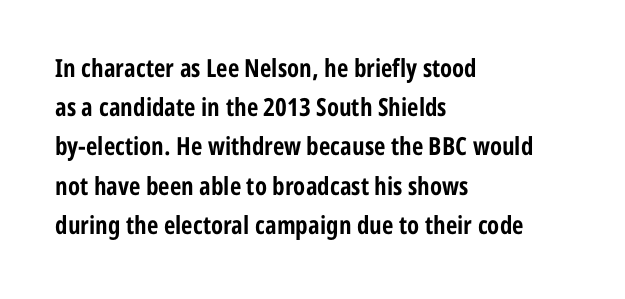
The image shows 25 px bold type, upright; set left-aligned, normal line spacing (1.57x), normal letter spacing, not underlined.
